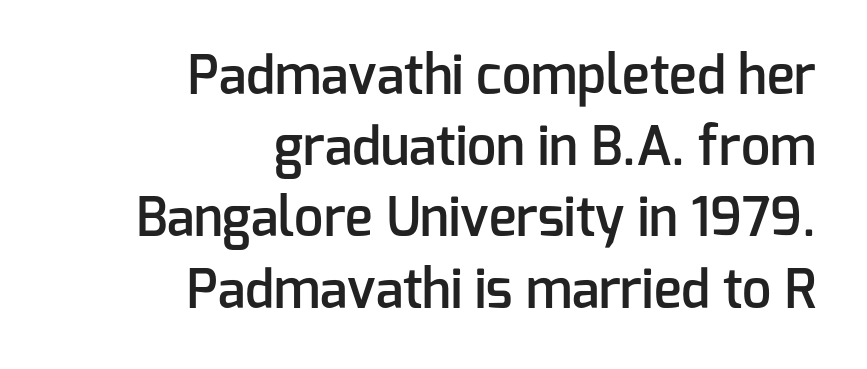
This sample is right-justified, so line beginnings fall wherever the words allow. Letter spacing: default. Summary of vertical rhythm: regular, with standard interline spacing. Strokes here are thickened, but only to semibold level.
